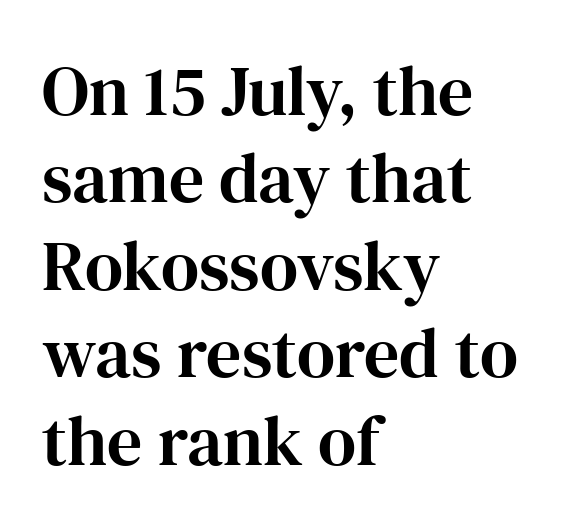
{"serif": "yes", "italic": "no", "width": "normal", "stroke_contrast": "high", "x_height": "medium", "monospaced": "no", "underline": "no", "align": "left", "line_spacing": "normal", "line_spacing_ratio": 1.25, "letter_spacing": "normal", "letter_spacing_em": 0.0, "glyph_px": 70}
